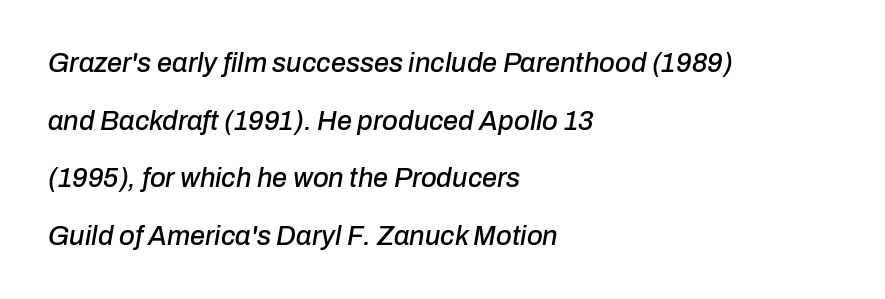
{"italic": "yes", "lean": "right", "slant_degrees": 10, "underline": "no", "align": "left", "line_spacing": "loose", "line_spacing_ratio": 2.13, "letter_spacing": "normal", "letter_spacing_em": 0.0, "glyph_px": 27}
